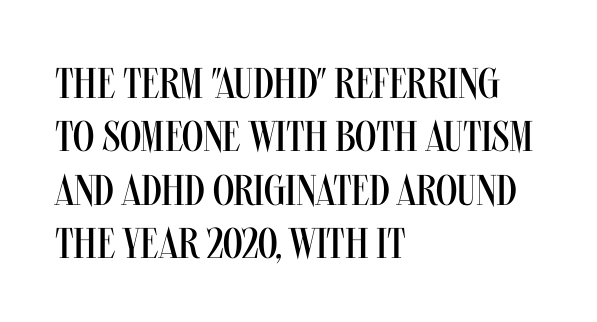
{"serif": "no", "italic": "no", "bold": "no", "weight": "regular", "width": "condensed", "stroke_contrast": "medium", "x_height": "large", "monospaced": "no", "underline": "no", "align": "left", "line_spacing_ratio": 1.24, "letter_spacing": "normal", "letter_spacing_em": 0.0, "glyph_px": 43}
